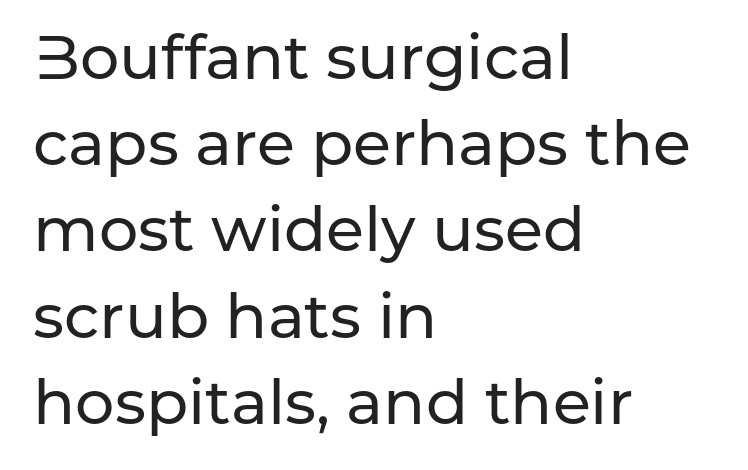
The image shows 62 px sans-serif type, upright; set left-aligned, normal line spacing (1.39x), normal letter spacing, not underlined; low stroke contrast and a medium x-height.
